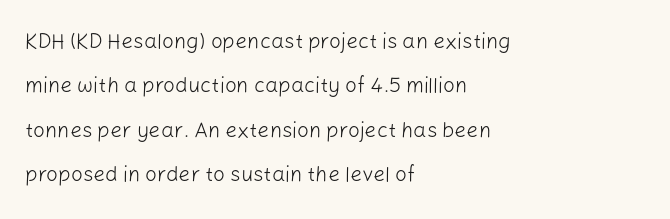
Q: Is the text bold? A: No.
Q: Is the text italic (slanted)? A: No, it is upright.
Q: Is the text underlined? A: No.
Q: How is the paragraph aligned? A: Left-aligned.
Q: Is the spacing between letters normal or unusually wide? A: Normal.
Q: Is the spacing between lines tight, normal or loose? A: Loose.
